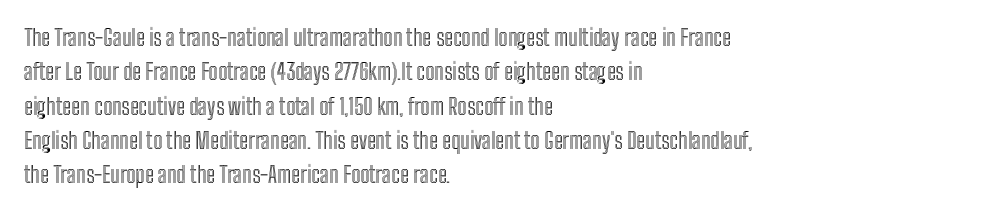
The image shows 22 px text type, upright; set left-aligned, normal line spacing (1.56x), normal letter spacing, not underlined.
